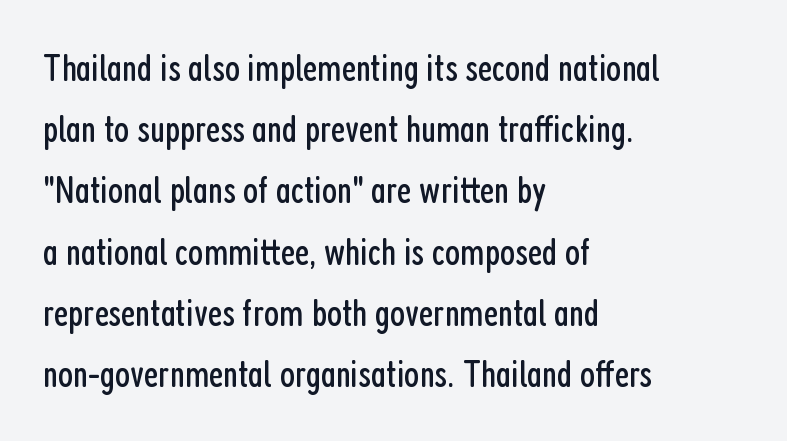
The image shows 39 px regular-weight, condensed sans-serif type, upright; set left-aligned, normal line spacing (1.57x), normal letter spacing, not underlined; low stroke contrast and a medium x-height.
